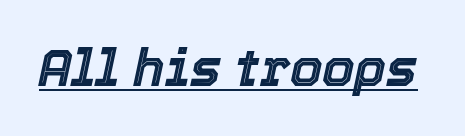
{"italic": "yes", "lean": "right", "slant_degrees": 12, "width": "normal", "x_height": "medium", "monospaced": "no", "underline": "yes", "letter_spacing": "normal", "letter_spacing_em": 0.0, "glyph_px": 52}
